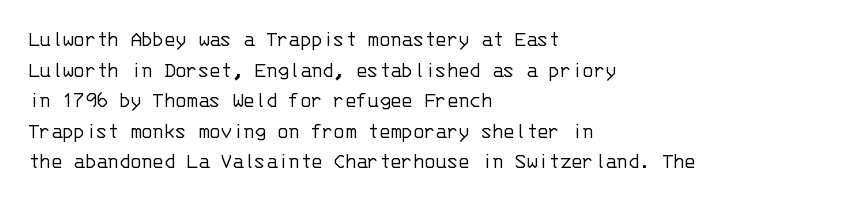
Q: Is the text bold? A: No.
Q: Is the text italic (slanted)? A: No, it is upright.
Q: Is the text underlined? A: No.
Q: How is the paragraph aligned? A: Left-aligned.
Q: Is the spacing between letters normal or unusually wide? A: Normal.
Q: Is the spacing between lines tight, normal or loose? A: Normal.
